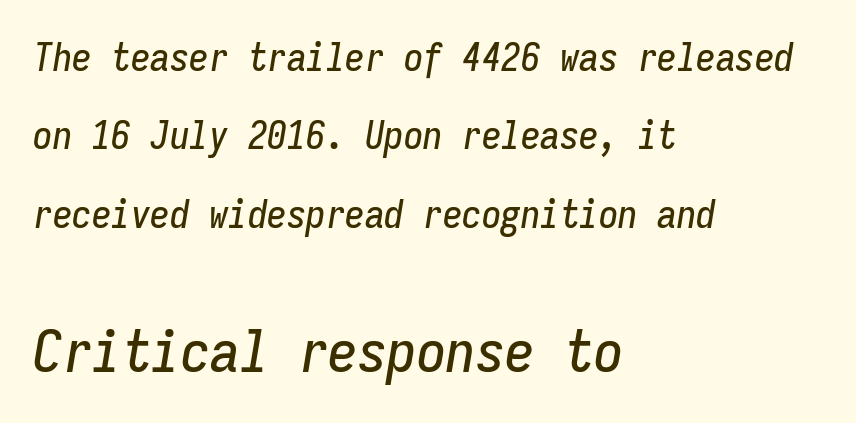
{"italic": "yes", "lean": "right", "slant_degrees": 9, "width": "condensed", "stroke_contrast": "low", "x_height": "medium", "monospaced": "yes", "underline": "no", "align": "left", "line_spacing": "loose", "line_spacing_ratio": 2.01, "letter_spacing": "normal", "letter_spacing_em": 0.0, "larger_block": "second", "size_ratio": 1.51, "glyph_px": 59}
